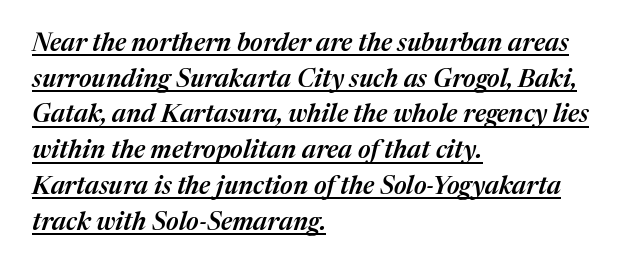
The image shows 25 px text type, italic (leaning right); set left-aligned, normal line spacing (1.43x), normal letter spacing, underlined.
